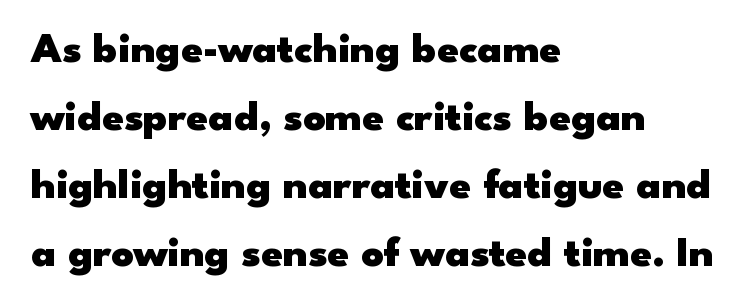
The image shows 43 px heavy, wide sans-serif type, upright; set left-aligned, normal line spacing (1.58x), normal letter spacing, not underlined; low stroke contrast and a small x-height.
